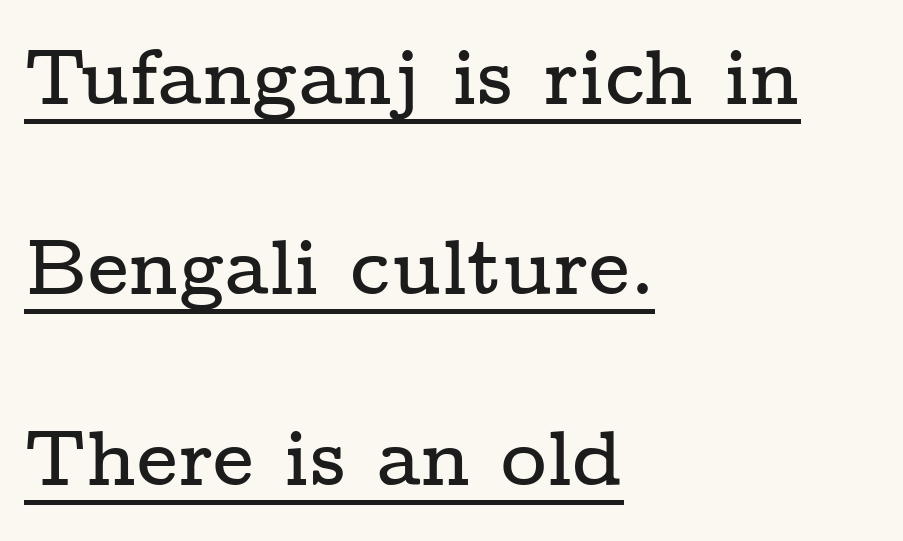
The image shows 79 px wide serif type, upright; set left-aligned, loose line spacing (2.41x), normal letter spacing, underlined; low stroke contrast and a medium x-height.
